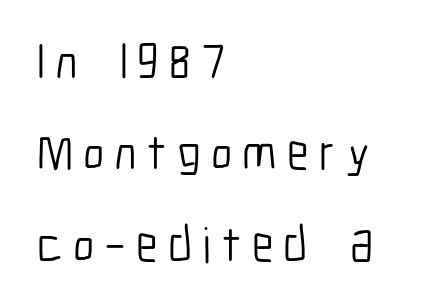
The image shows 50 px light, condensed sans-serif type, upright; set left-aligned, line spacing 1.83x, unusually wide letter spacing (+0.2 em), not underlined; low stroke contrast and a medium x-height.
